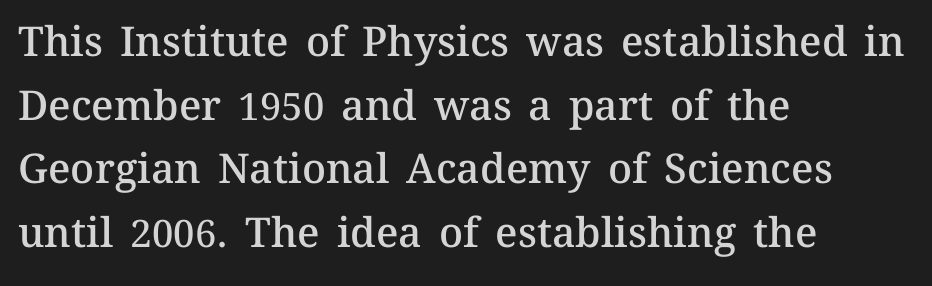
The image shows 41 px semibold type, upright; set left-aligned, normal line spacing (1.55x), normal letter spacing, not underlined; medium stroke contrast and a medium x-height.
